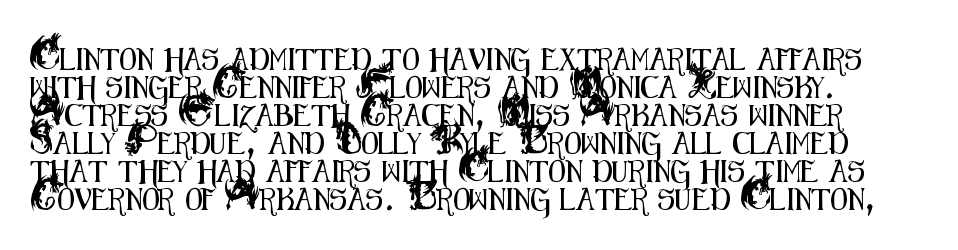
{"italic": "no", "underline": "no", "align": "left", "line_spacing": "normal", "line_spacing_ratio": 1.27, "letter_spacing": "normal", "letter_spacing_em": 0.0, "glyph_px": 22}
